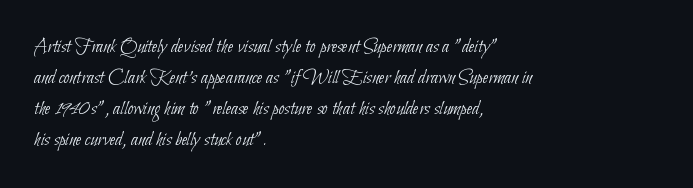
Q: Is the text bold? A: No.
Q: Is the text underlined? A: No.
Q: How is the paragraph aligned? A: Left-aligned.
Q: Is the spacing between letters normal or unusually wide? A: Normal.
Q: Is the spacing between lines tight, normal or loose? A: Normal.
